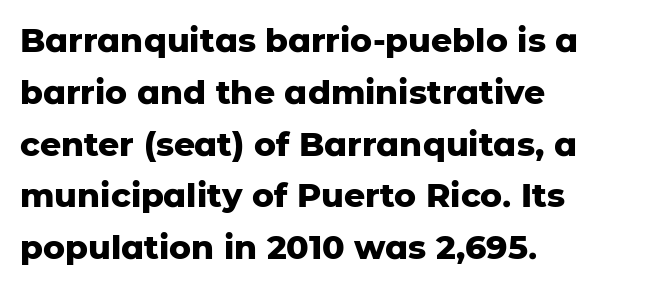
Notice how the stems are strictly vertical — no italics here. The rendering uses a moderate line-height, typical for paragraphs. Is the type bold? Yes — the strokes are clearly thick and heavy. The tracking reads as untouched default to a designer's eye. The strip under each line holds only bare page.
